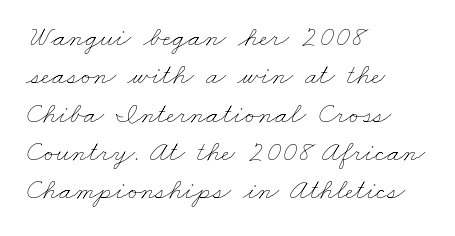
{"bold": "no", "weight": "thin", "width": "wide", "stroke_contrast": "low", "x_height": "small", "monospaced": "no", "underline": "no", "align": "left", "line_spacing": "normal", "line_spacing_ratio": 1.32, "letter_spacing": "normal", "letter_spacing_em": 0.0, "glyph_px": 29}
